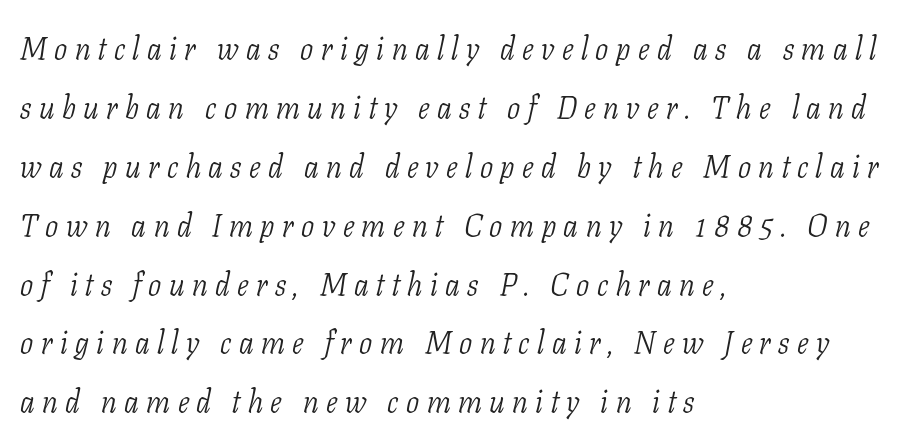
{"serif": "yes", "italic": "yes", "lean": "right", "slant_degrees": 11, "bold": "no", "weight": "light", "width": "condensed", "stroke_contrast": "low", "x_height": "medium", "monospaced": "no", "underline": "no", "align": "left", "line_spacing": "loose", "line_spacing_ratio": 1.9, "letter_spacing": "wide", "letter_spacing_em": 0.24, "glyph_px": 31}
